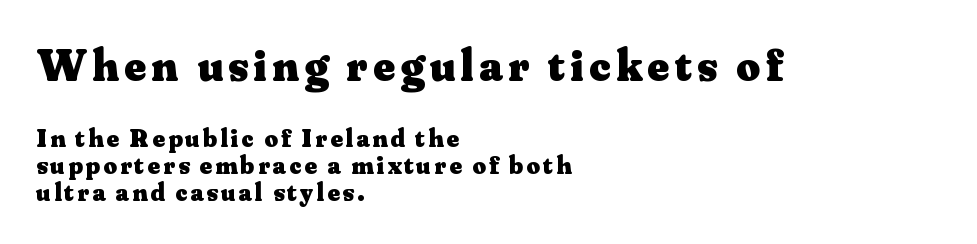
Quick note: interline space is minimal. Clear beneath every line of the passage. These two chunks differ in scale, with the top chunk taking the larger measure. Varying glyph widths throughout — classic text-font behaviour. Does the weight exceed regular? Yes, all the way to bold. Unlike italic type, these characters show no tilt at all.
